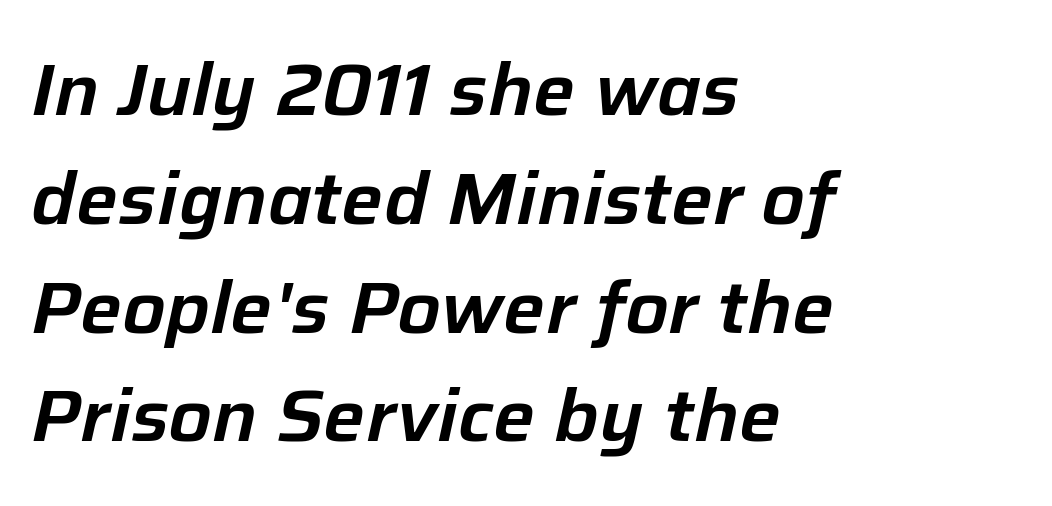
Style check: oblique. Rule under the text: the space is simply empty. Horizontal alignment here is leftward, the default for most running prose. The passage shown stacks its lines at a standard gap. The passage shown is typed in a proportional face where columns would drift.
